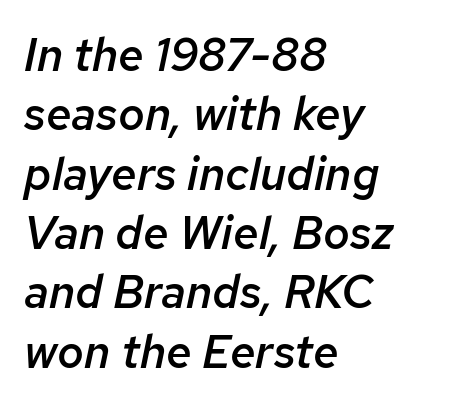
These lines are rendered in a variable-pitch font. The lettering tilts uniformly, giving the passage an italic look. A clean baseline with only descenders dipping below it. The typesetting leans somewhat heavy: a semibold. These lines are set flush left with a ragged right edge. This sample keeps an unexceptional amount of space between lines.
